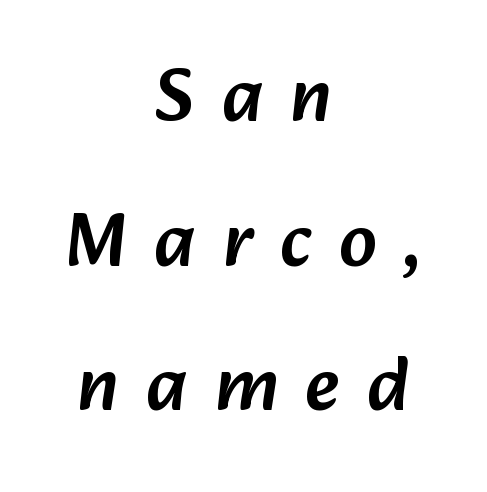
These lines are centered, leaving both edges ragged. Note the varied advance widths — an 'i' is clearly narrower than an 'm'. Vertical spacing — loose. The space beneath each line is pristine and unruled. A sans-serif font was chosen for this passage. The line texture is sparse and dotted thanks to wide tracking.
